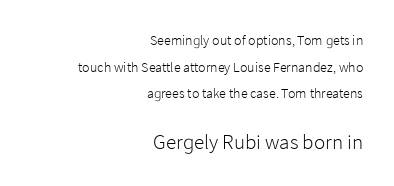
{"italic": "no", "bold": "no", "underline": "no", "align": "right", "line_spacing": "loose", "line_spacing_ratio": 1.9, "letter_spacing": "normal", "letter_spacing_em": 0.0, "larger_block": "second", "size_ratio": 1.5, "glyph_px": 21}
